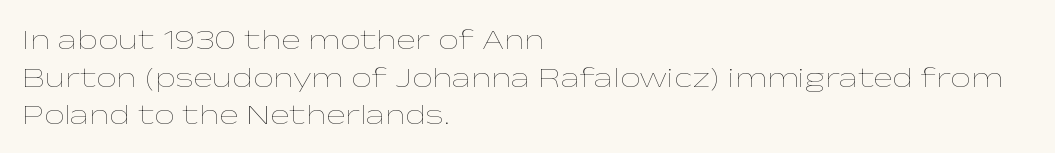
The image shows 29 px thin, wide type, upright; set left-aligned, normal line spacing (1.3x), normal letter spacing, not underlined; low stroke contrast and a medium x-height.
